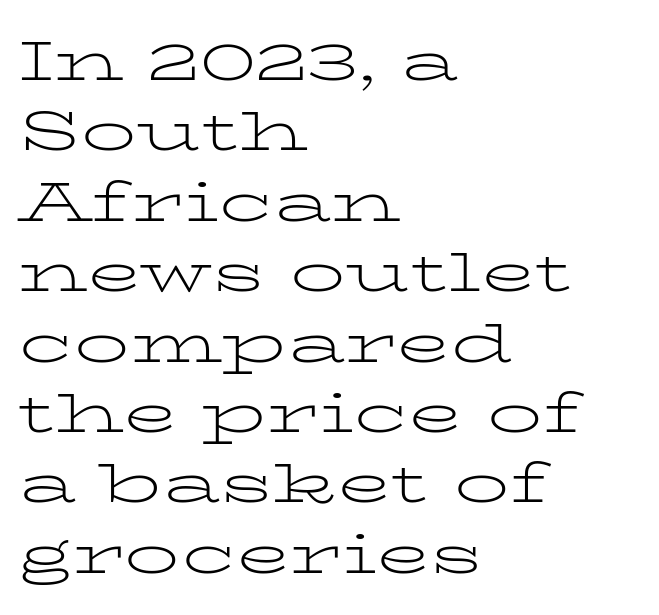
The image shows 55 px light, wide serif type, upright; set left-aligned, normal line spacing (1.28x), normal letter spacing, not underlined; low stroke contrast and a medium x-height.
